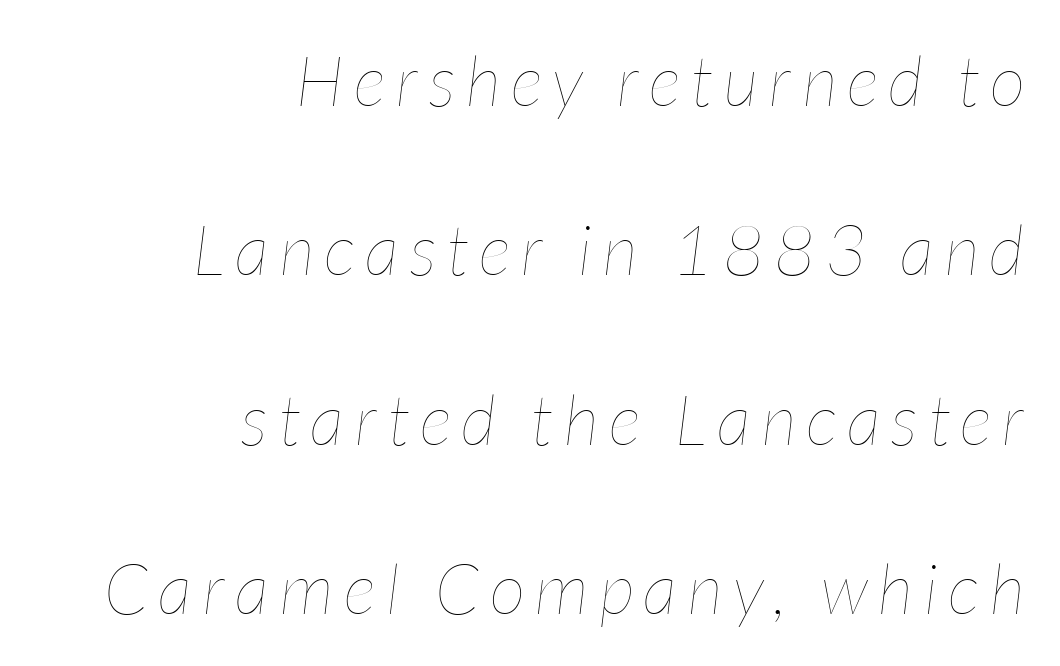
Q: Is the text bold? A: No.
Q: Is the text italic (slanted)? A: Yes, it leans right by about 7 degrees.
Q: Is the text underlined? A: No.
Q: How is the paragraph aligned? A: Right-aligned.
Q: Is the spacing between lines tight, normal or loose? A: Loose.
Q: Width (condensed, normal, or wide)? A: Condensed.
Q: Stroke contrast? A: Low.
Q: x-height? A: Medium.
Q: Monospaced? A: No.
